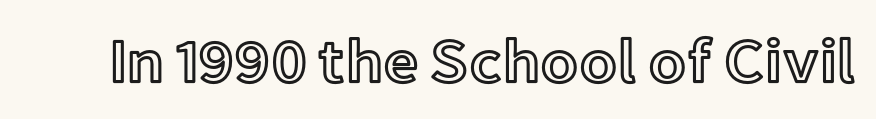
{"italic": "no", "width": "normal", "x_height": "medium", "monospaced": "no", "underline": "no", "letter_spacing": "normal", "letter_spacing_em": 0.0, "glyph_px": 62}
